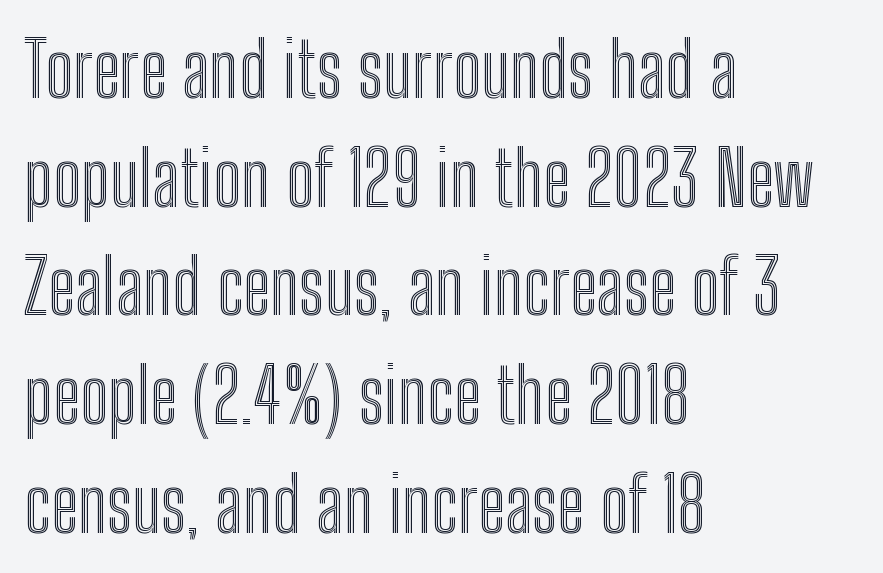
{"italic": "no", "width": "condensed", "x_height": "medium", "monospaced": "no", "underline": "no", "align": "left", "line_spacing": "normal", "line_spacing_ratio": 1.45, "letter_spacing": "normal", "letter_spacing_em": 0.0, "glyph_px": 75}
